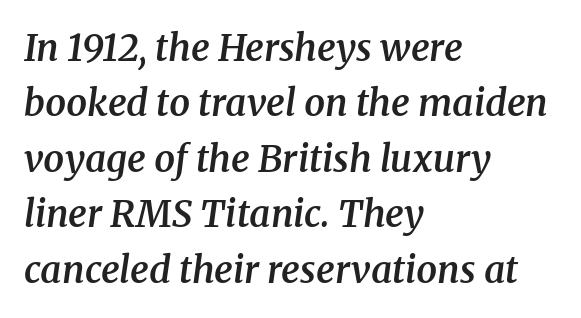
The image shows 37 px semibold serif type, italic (leaning right); set left-aligned, normal line spacing (1.5x), normal letter spacing, not underlined; medium stroke contrast and a medium x-height.
